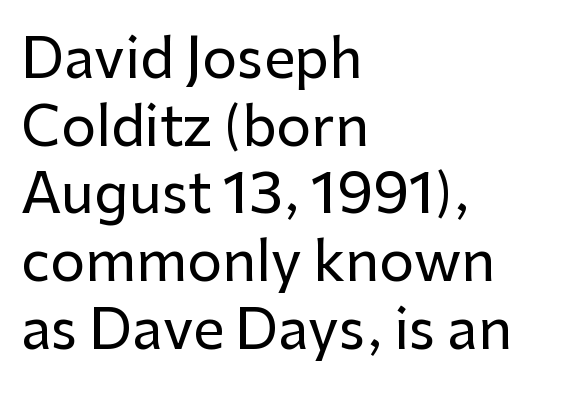
The image shows 55 px sans-serif type, upright; set left-aligned, line spacing 1.23x, normal letter spacing, not underlined; low stroke contrast and a medium x-height.
